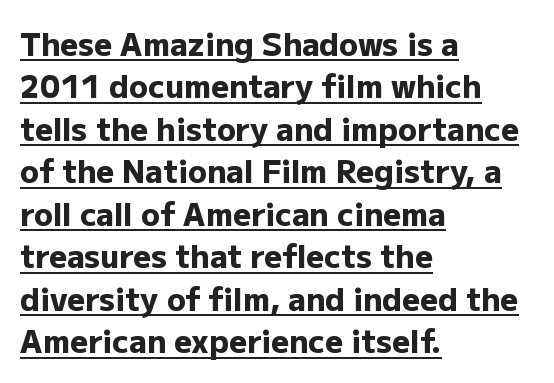
{"serif": "no", "italic": "no", "bold": "yes", "weight": "heavy", "width": "normal", "stroke_contrast": "low", "x_height": "medium", "monospaced": "no", "underline": "yes", "align": "left", "line_spacing": "normal", "line_spacing_ratio": 1.37, "letter_spacing": "normal", "letter_spacing_em": 0.0, "glyph_px": 31}
